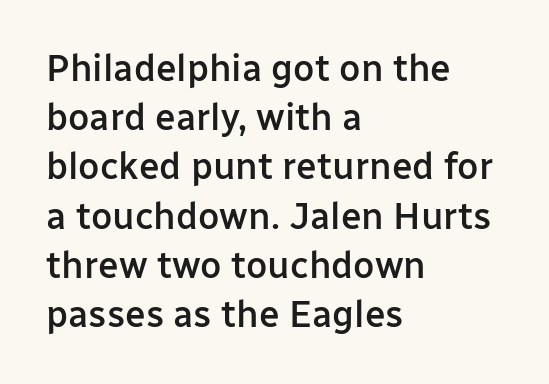
The image shows 37 px semibold sans-serif type, upright; set left-aligned, normal line spacing (1.33x), normal letter spacing, not underlined; low stroke contrast and a medium x-height.
